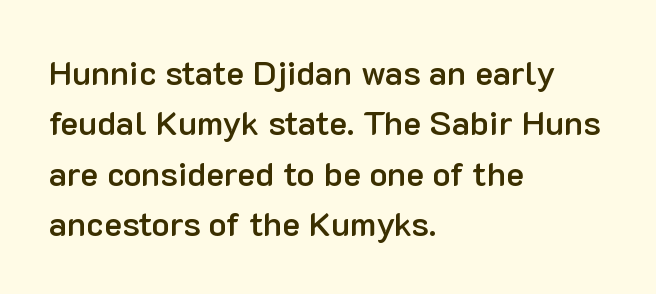
{"serif": "no", "italic": "no", "bold": "semi", "weight": "semibold", "width": "normal", "stroke_contrast": "low", "x_height": "medium", "monospaced": "no", "underline": "no", "align": "left", "line_spacing": "normal", "line_spacing_ratio": 1.48, "letter_spacing": "normal", "letter_spacing_em": 0.0, "glyph_px": 34}
